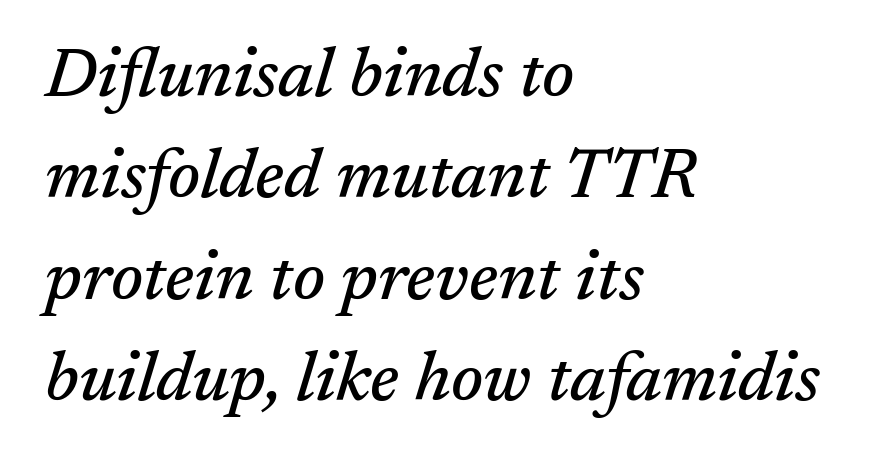
Bare-footed words on every line. The vertical gap from one line to the next is medium. The rendering applies a slant to the glyphs. A classic flush-left, rag-right setting is used for this passage. The passage shown is typed in a proportional face where columns would drift. Standard letterfit; no display-style spreading of the glyphs.
